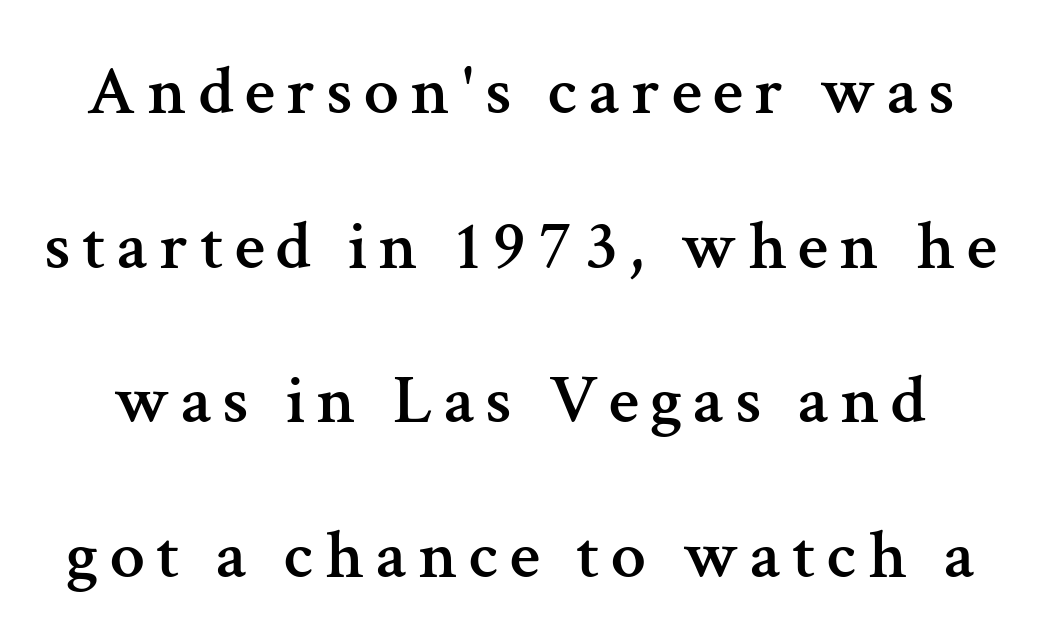
{"serif": "yes", "italic": "no", "width": "normal", "stroke_contrast": "medium", "x_height": "medium", "monospaced": "no", "underline": "no", "line_spacing": "loose", "line_spacing_ratio": 2.21, "glyph_px": 70}
